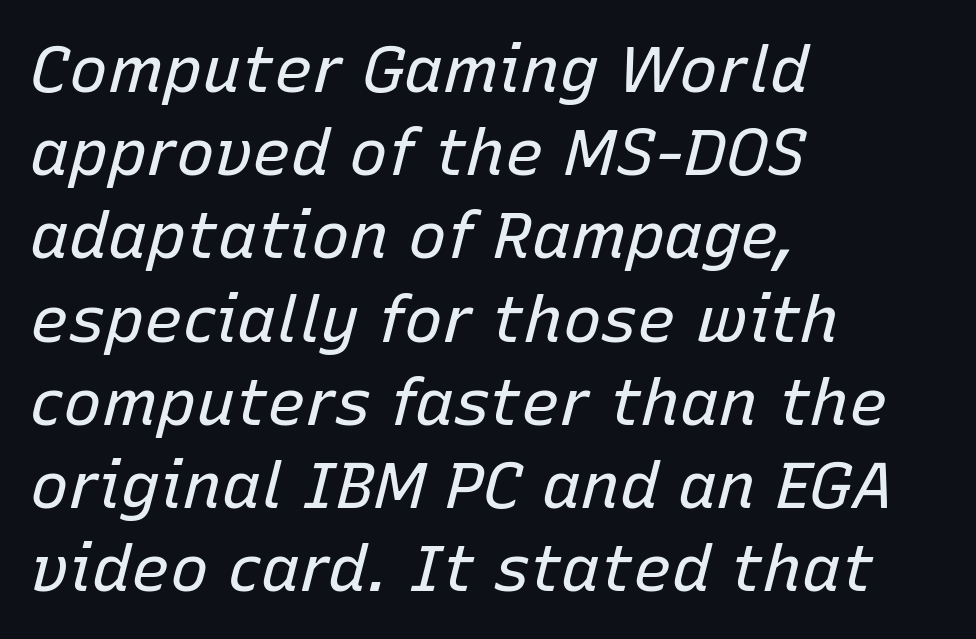
Q: Is the text bold? A: No.
Q: Is the text italic (slanted)? A: Yes, it leans right by about 15 degrees.
Q: Is the text underlined? A: No.
Q: How is the paragraph aligned? A: Left-aligned.
Q: Is the spacing between letters normal or unusually wide? A: Normal.
Q: Is the spacing between lines tight, normal or loose? A: Normal.
Q: Width (condensed, normal, or wide)? A: Normal.
Q: Stroke contrast? A: Low.
Q: x-height? A: Medium.
Q: Monospaced? A: No.
